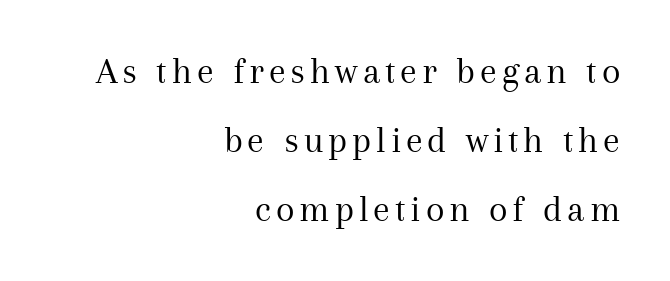
{"serif": "yes", "italic": "no", "bold": "no", "weight": "regular", "width": "normal", "stroke_contrast": "medium", "x_height": "medium", "monospaced": "no", "underline": "no", "align": "right", "line_spacing_ratio": 1.82, "glyph_px": 38}
